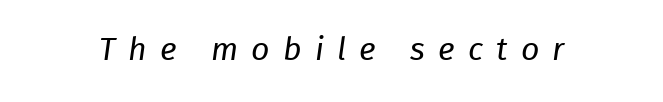
The image shows 32 px regular-weight type, italic (leaning right); set unusually wide letter spacing (+0.41 em), not underlined; low stroke contrast and a medium x-height.
